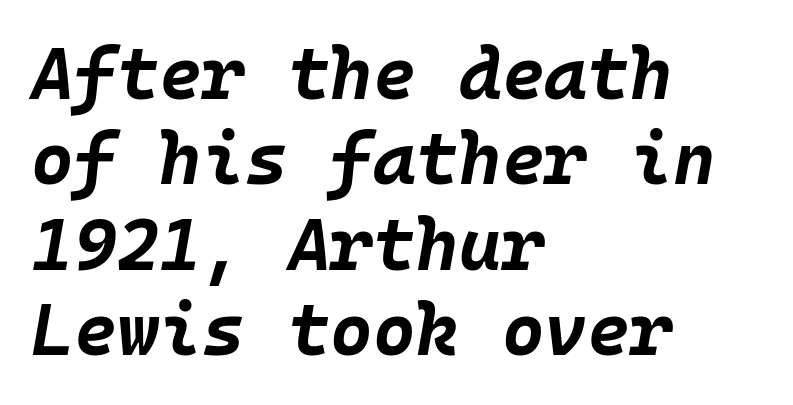
The image shows 73 px bold type, italic (leaning right), monospaced; set left-aligned, line spacing 1.17x, normal letter spacing, not underlined; low stroke contrast and a large x-height.
